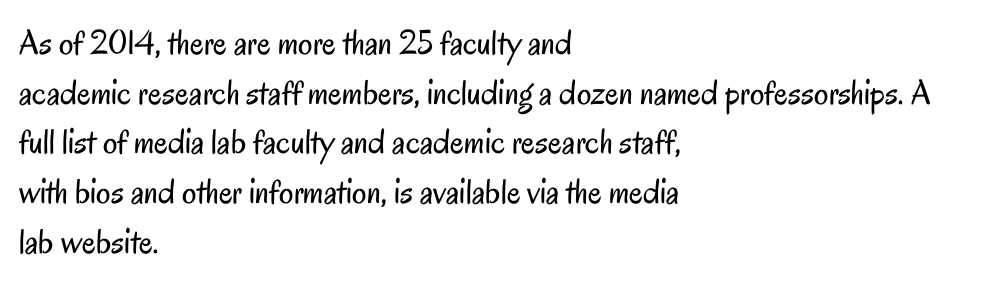
Q: Is the text bold? A: No.
Q: Is the text italic (slanted)? A: No, it is upright.
Q: Is the typeface a serif or a sans-serif typeface? A: Sans-serif.
Q: Is the text underlined? A: No.
Q: How is the paragraph aligned? A: Left-aligned.
Q: Is the spacing between letters normal or unusually wide? A: Normal.
Q: Is the spacing between lines tight, normal or loose? A: Normal.
Q: Width (condensed, normal, or wide)? A: Condensed.
Q: Stroke contrast? A: Low.
Q: x-height? A: Small.
Q: Monospaced? A: No.
